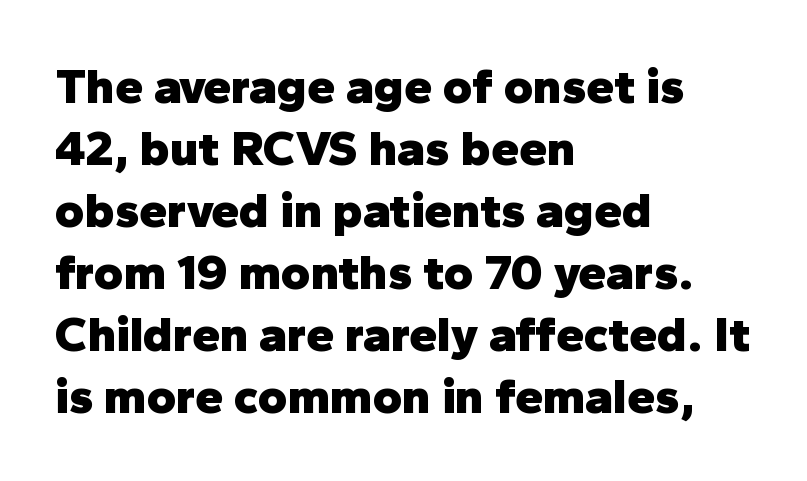
The image shows 50 px heavy sans-serif type, upright; set left-aligned, line spacing 1.24x, normal letter spacing, not underlined; low stroke contrast and a medium x-height.
